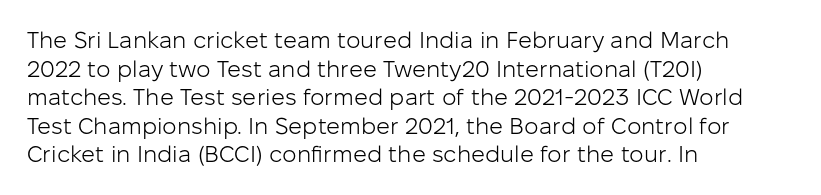
The image shows 23 px text type, upright; set left-aligned, line spacing 1.24x, normal letter spacing, not underlined.
